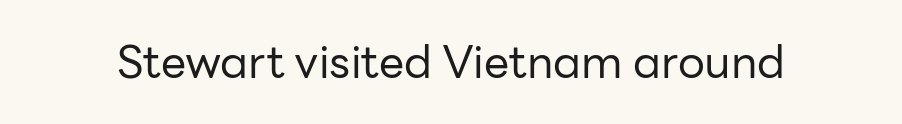
{"serif": "no", "italic": "no", "bold": "no", "weight": "regular", "width": "normal", "stroke_contrast": "low", "x_height": "medium", "monospaced": "no", "underline": "no", "letter_spacing": "normal", "letter_spacing_em": 0.0, "glyph_px": 45}
